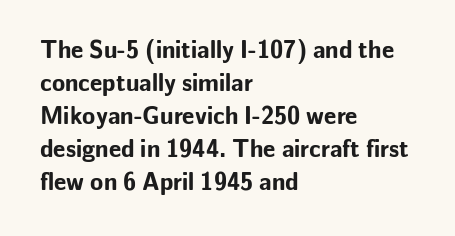
The image shows 24 px bold type, upright; set left-aligned, normal line spacing (1.37x), normal letter spacing, not underlined.
